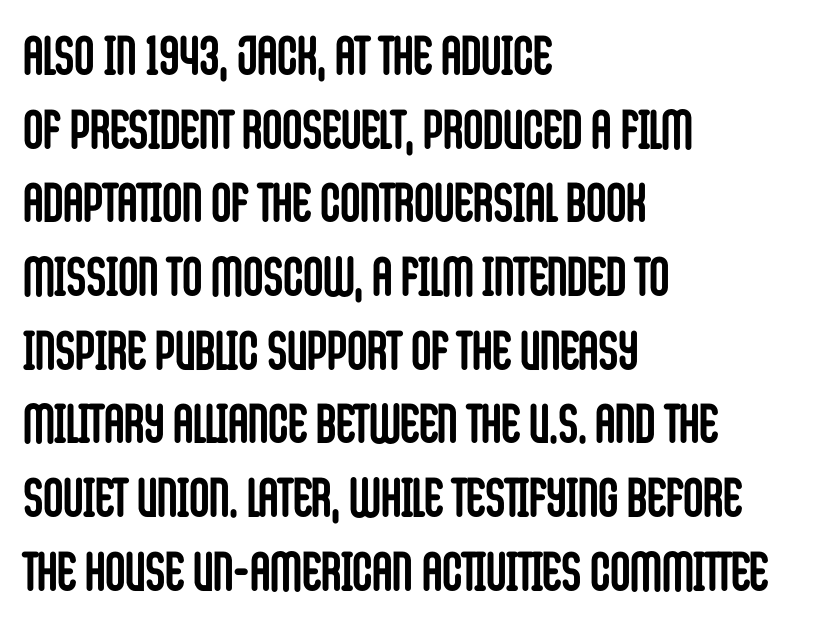
Honestly, the row spacing looks completely unremarkable. Bare-footed words on every line. These lines are composed in type without serifs. The typesetting leans heavy: a genuine bold. You could not count columns in this text — the font is proportionally spaced. Nope, not italic — everything's standing straight.
